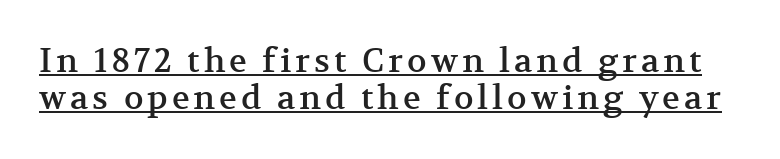
Q: Is the text italic (slanted)? A: No, it is upright.
Q: Is the typeface a serif or a sans-serif typeface? A: Serif.
Q: Is the text underlined? A: Yes.
Q: Is the spacing between lines tight, normal or loose? A: Tight.
Q: Width (condensed, normal, or wide)? A: Normal.
Q: Stroke contrast? A: Medium.
Q: x-height? A: Medium.
Q: Monospaced? A: No.
